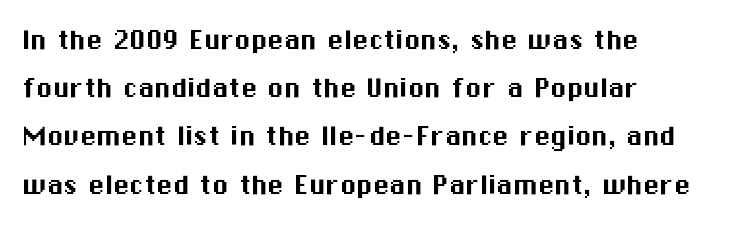
Line spacing here is normal. The rendering keeps characters at their native spacing. Check the space under the baseline: it is left empty. In CSS terms this would be text-align: left. The rendering shows plain stroke endings on the letterforms — a sans-serif design.
